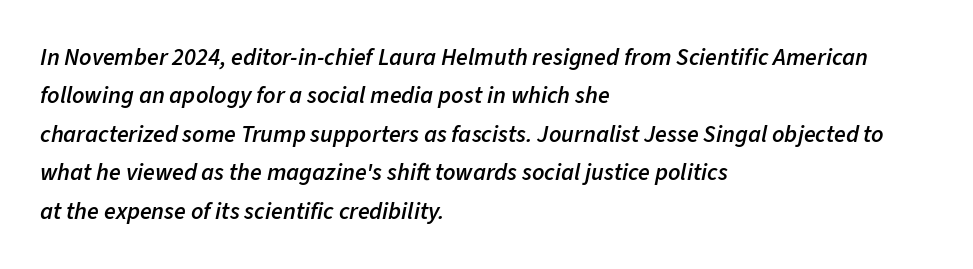
No word sits above an underline. Honestly, the row spacing looks completely unremarkable. Every character sits at an angle, as italics do. The glyphs have the mass of a demibold cut, below bold. Characters follow at the spacing the type designer built in. Casual observation: everything's shoved over to the left.
